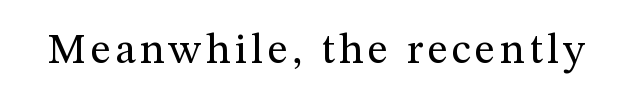
{"serif": "yes", "italic": "no", "bold": "no", "weight": "regular", "width": "normal", "stroke_contrast": "medium", "x_height": "medium", "monospaced": "no", "underline": "no", "glyph_px": 43}
